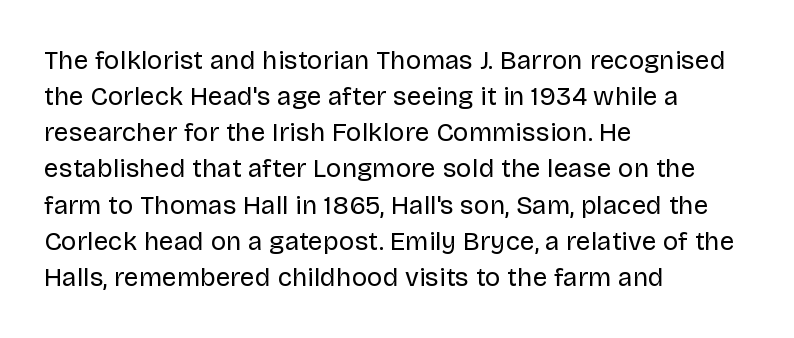
{"italic": "no", "bold": "no", "underline": "no", "align": "left", "line_spacing": "normal", "line_spacing_ratio": 1.39, "letter_spacing": "normal", "letter_spacing_em": 0.0, "glyph_px": 26}
